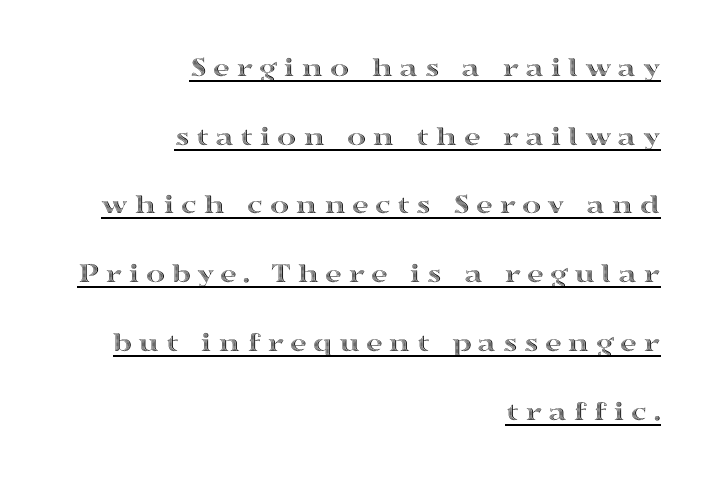
Q: Is the text italic (slanted)? A: No, it is upright.
Q: Is the text underlined? A: Yes.
Q: How is the paragraph aligned? A: Right-aligned.
Q: Is the spacing between letters normal or unusually wide? A: Unusually wide.
Q: Is the spacing between lines tight, normal or loose? A: Loose.
Q: Width (condensed, normal, or wide)? A: Wide.
Q: x-height? A: Medium.
Q: Monospaced? A: No.
